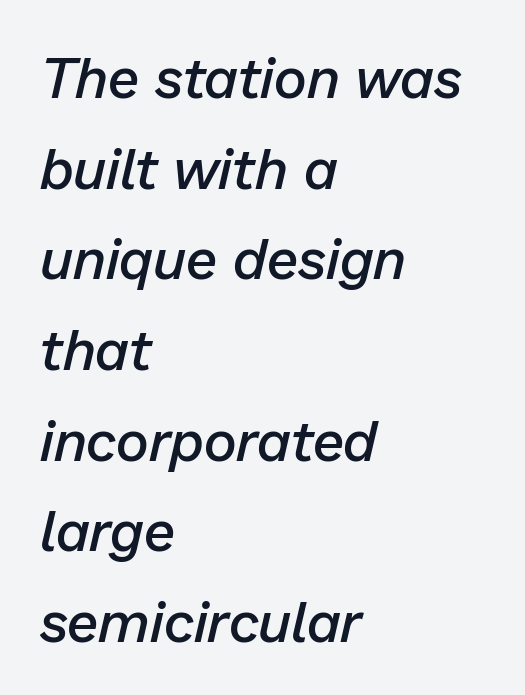
The image shows 57 px semibold type, italic (leaning right); set left-aligned, normal line spacing (1.59x), normal letter spacing, not underlined; low stroke contrast and a medium x-height.
